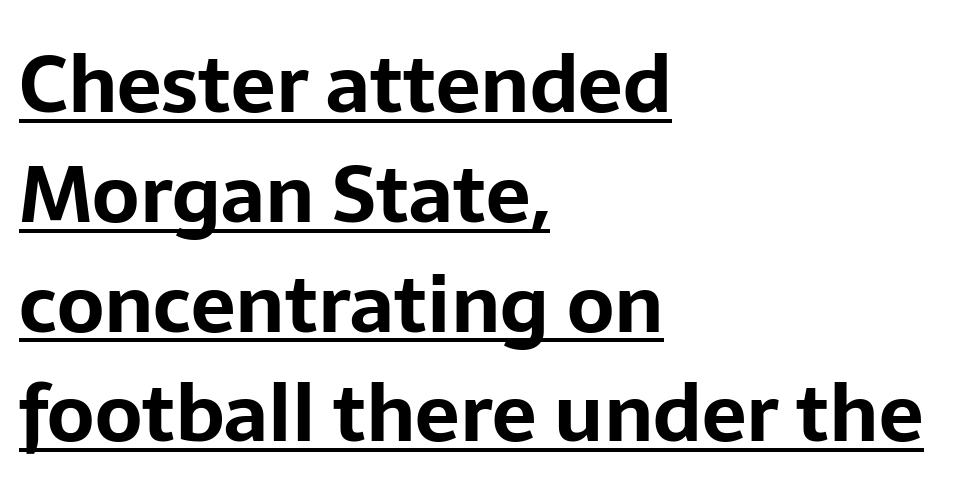
Q: Is the text bold? A: Yes.
Q: Is the text italic (slanted)? A: No, it is upright.
Q: Is the typeface a serif or a sans-serif typeface? A: Sans-serif.
Q: Is the text underlined? A: Yes.
Q: How is the paragraph aligned? A: Left-aligned.
Q: Is the spacing between letters normal or unusually wide? A: Normal.
Q: Is the spacing between lines tight, normal or loose? A: Normal.
Q: Width (condensed, normal, or wide)? A: Normal.
Q: Stroke contrast? A: Low.
Q: x-height? A: Medium.
Q: Monospaced? A: No.
